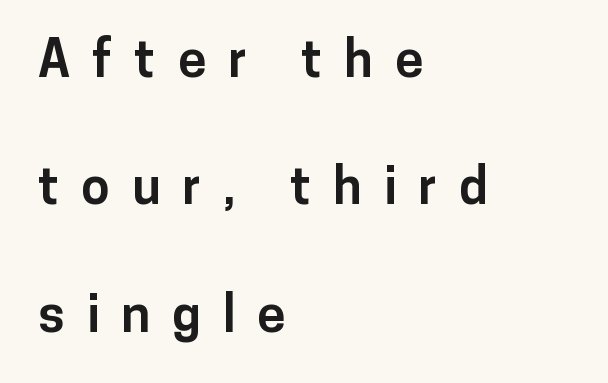
The image shows 51 px bold sans-serif type, upright; set left-aligned, loose line spacing (2.5x), unusually wide letter spacing (+0.43 em), not underlined; low stroke contrast and a medium x-height.
